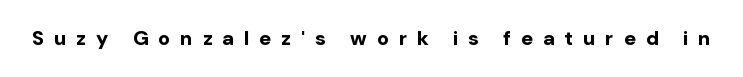
The lettering holds an erect, upright posture throughout. Every letter is thick-stroked: bold, no question. There is plenty of visible air inserted between adjacent glyphs. Honestly, there is no underline to notice here at all.
